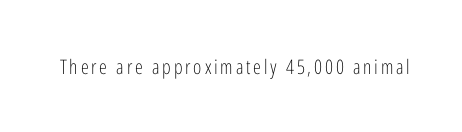
{"italic": "no", "bold": "no", "underline": "no", "glyph_px": 20}
